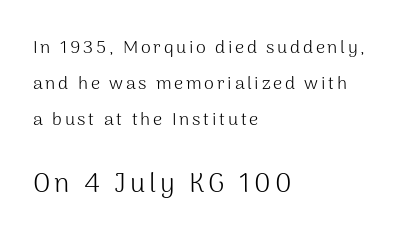
{"italic": "no", "bold": "no", "underline": "no", "align": "left", "line_spacing": "loose", "line_spacing_ratio": 2.0, "larger_block": "second", "size_ratio": 1.5, "glyph_px": 27}
